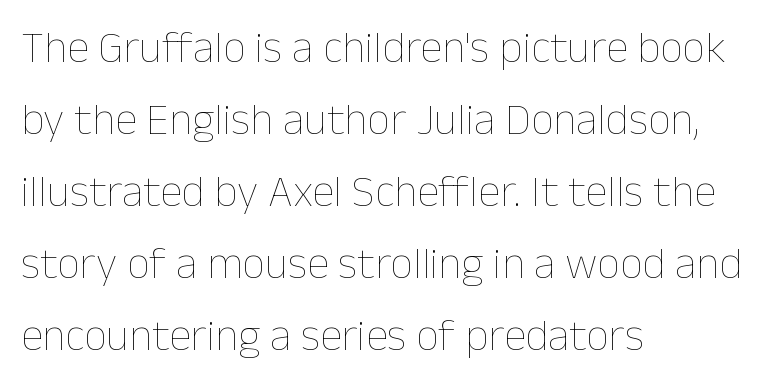
{"italic": "no", "bold": "no", "weight": "thin", "width": "normal", "stroke_contrast": "low", "x_height": "medium", "monospaced": "no", "underline": "no", "align": "left", "line_spacing": "normal", "line_spacing_ratio": 1.6, "letter_spacing": "normal", "letter_spacing_em": 0.0, "glyph_px": 45}
